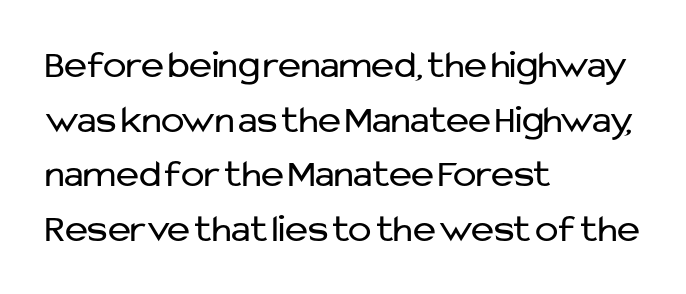
Character widths vary here, with narrow letters taking less room than wide ones. Counters stay open thanks to moderate or lighter strokes. Characters remain perfectly vertical along every line. The lines are quadded left.
